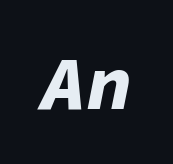
Bold? Absolutely — the strokes are thick and heavy. How are the letters spaced? Ordinarily, with no added tracking. Words float on clear page, feet unadorned. Is this a fixed-width face? Yes — each glyph sits in an identical cell. The axis of the letterforms is tilted away from vertical.
